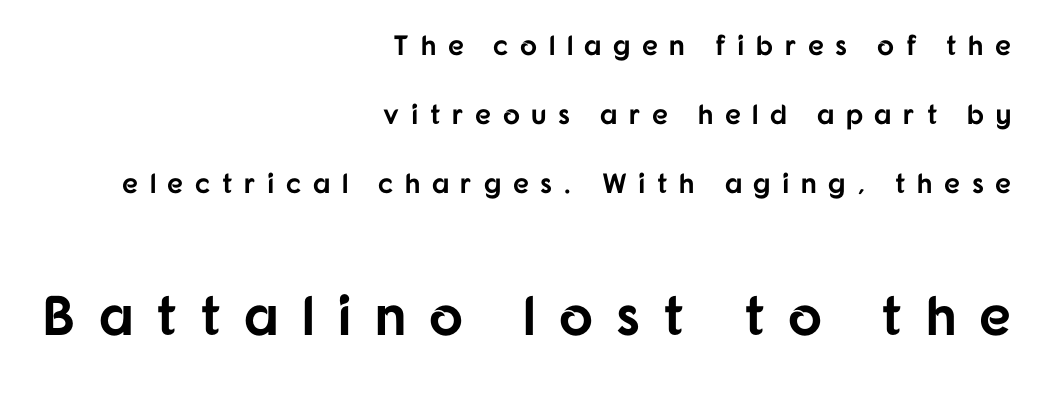
{"serif": "no", "italic": "no", "bold": "yes", "weight": "bold", "width": "normal", "stroke_contrast": "low", "x_height": "medium", "monospaced": "no", "underline": "no", "align": "right", "line_spacing": "loose", "line_spacing_ratio": 2.46, "letter_spacing": "wide", "letter_spacing_em": 0.41, "larger_block": "second", "size_ratio": 2.0, "glyph_px": 56}
